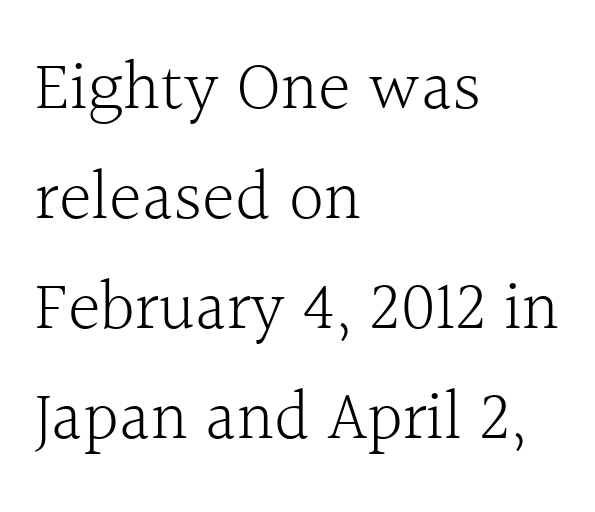
This rendering leaves character spacing at its baseline value. The vertical gap from one line to the next is medium. The typesetting does not lean heavy: it is not bold. Do the characters align in a grid? No, the font is proportional. Characters remain perfectly vertical along every line. Serifs: yes, visible at the terminals of the letterforms.
